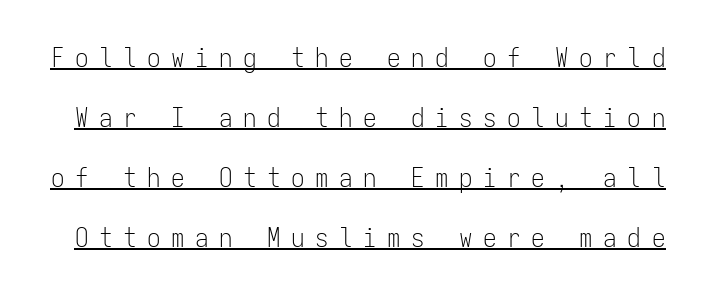
The image shows 27 px text type, upright; set loose line spacing (2.22x), unusually wide letter spacing (+0.39 em), underlined.
